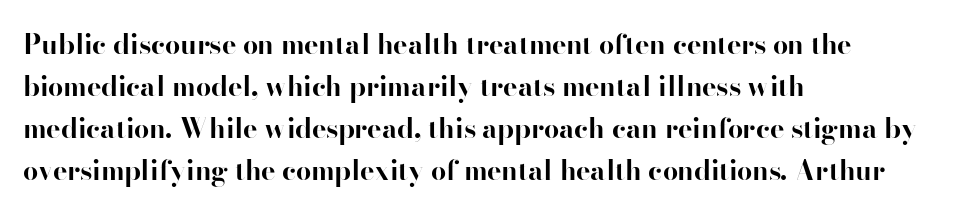
Q: Is the text bold? A: Yes.
Q: Is the text italic (slanted)? A: No, it is upright.
Q: Is the text underlined? A: No.
Q: How is the paragraph aligned? A: Left-aligned.
Q: Is the spacing between letters normal or unusually wide? A: Normal.
Q: Is the spacing between lines tight, normal or loose? A: Normal.
